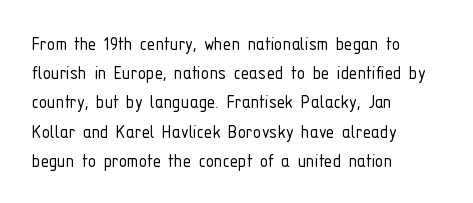
The image shows 21 px text type, upright; set left-aligned, normal line spacing (1.39x), normal letter spacing, not underlined.
